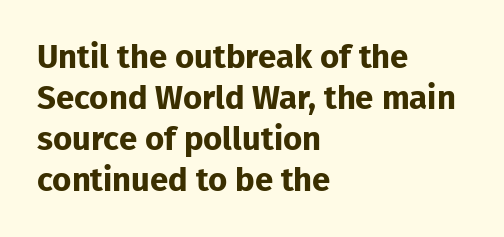
The passage shown is not underscored anywhere. Emphasis by weight is at full strength: bold. Glyph-to-glyph distance matches everyday printed text. Here the designer chose a conventional face with non-uniform glyph widths. This is the regular roman posture of the typeface.
